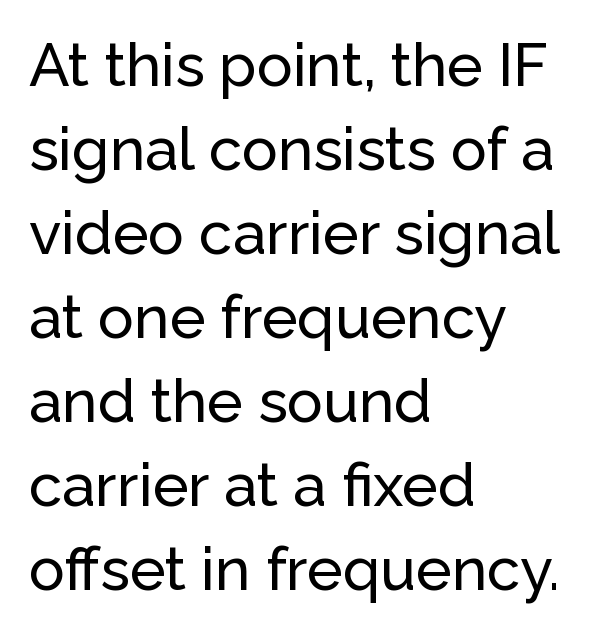
{"serif": "no", "italic": "no", "width": "normal", "stroke_contrast": "low", "x_height": "medium", "monospaced": "no", "underline": "no", "align": "left", "line_spacing": "normal", "line_spacing_ratio": 1.4, "letter_spacing": "normal", "letter_spacing_em": 0.0, "glyph_px": 60}
